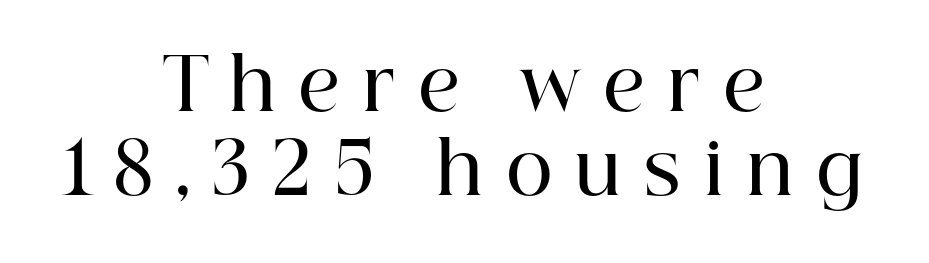
Q: Is the text bold? A: Semi-bold.
Q: Is the text italic (slanted)? A: No, it is upright.
Q: Is the typeface a serif or a sans-serif typeface? A: Serif.
Q: Is the text underlined? A: No.
Q: How is the paragraph aligned? A: Centered.
Q: Is the spacing between letters normal or unusually wide? A: Unusually wide.
Q: Width (condensed, normal, or wide)? A: Normal.
Q: Stroke contrast? A: High.
Q: x-height? A: Medium.
Q: Monospaced? A: No.
